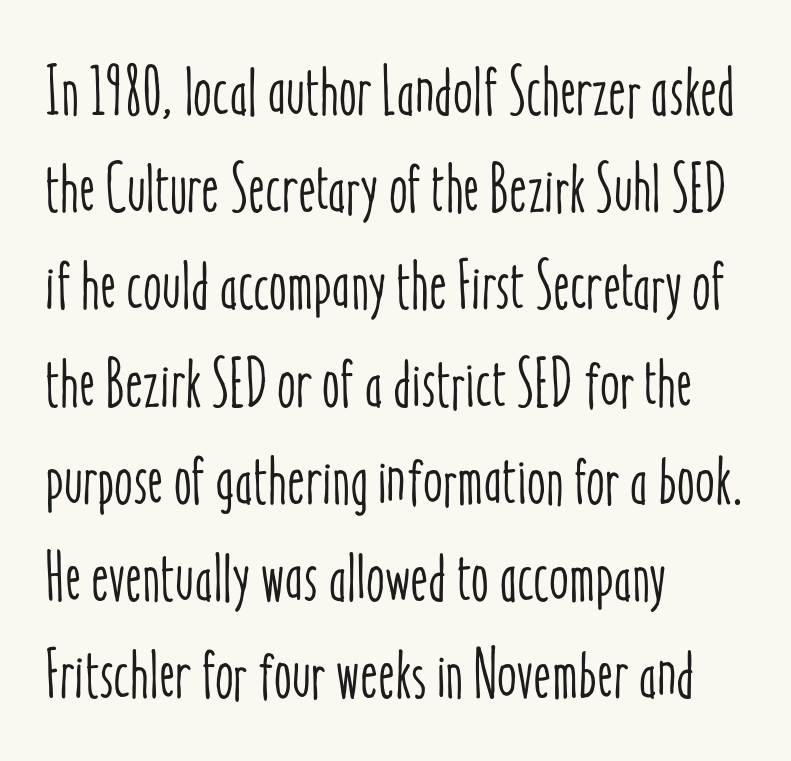
{"italic": "no", "width": "condensed", "stroke_contrast": "low", "x_height": "medium", "monospaced": "no", "underline": "no", "align": "left", "line_spacing": "normal", "line_spacing_ratio": 1.43, "letter_spacing": "normal", "letter_spacing_em": 0.0, "glyph_px": 68}
